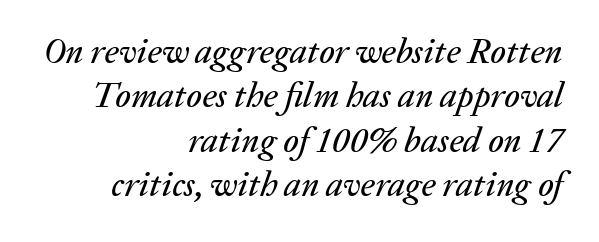
The image shows 35 px text type, italic (leaning right); set right-aligned, normal line spacing (1.27x), normal letter spacing, not underlined; low stroke contrast and a medium x-height.
